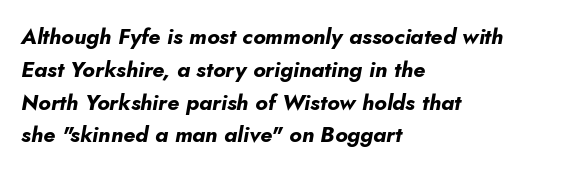
Q: Is the text bold? A: Yes.
Q: Is the text italic (slanted)? A: Yes, it leans right by about 10 degrees.
Q: Is the text underlined? A: No.
Q: How is the paragraph aligned? A: Left-aligned.
Q: Is the spacing between letters normal or unusually wide? A: Normal.
Q: Is the spacing between lines tight, normal or loose? A: Normal.
